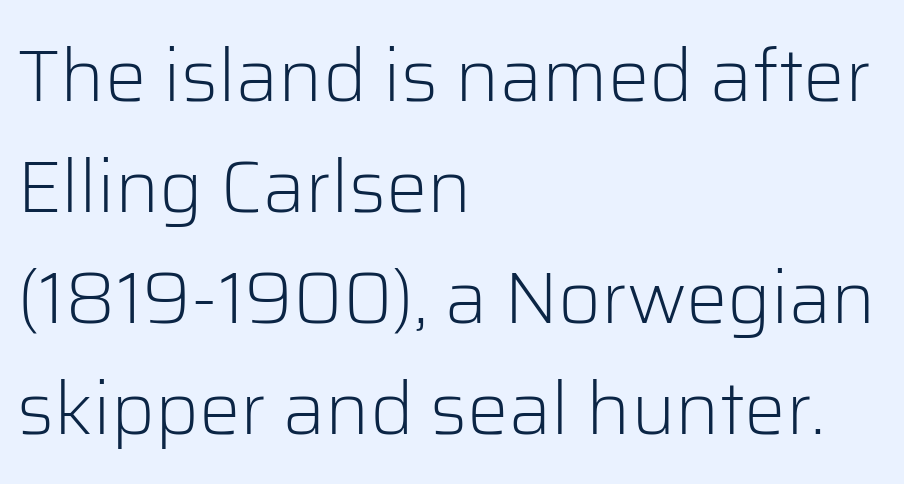
{"serif": "no", "italic": "no", "bold": "no", "weight": "light", "width": "normal", "stroke_contrast": "low", "x_height": "medium", "monospaced": "no", "underline": "no", "align": "left", "line_spacing": "normal", "line_spacing_ratio": 1.5, "letter_spacing": "normal", "letter_spacing_em": 0.0, "glyph_px": 74}
